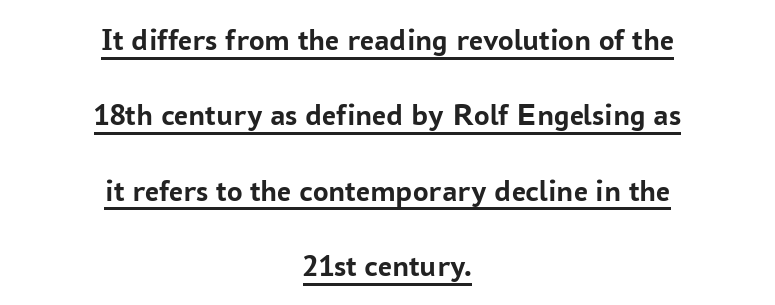
The image shows 31 px semibold sans-serif type, upright; set centered, loose line spacing (2.43x), normal letter spacing, underlined; low stroke contrast and a medium x-height.
